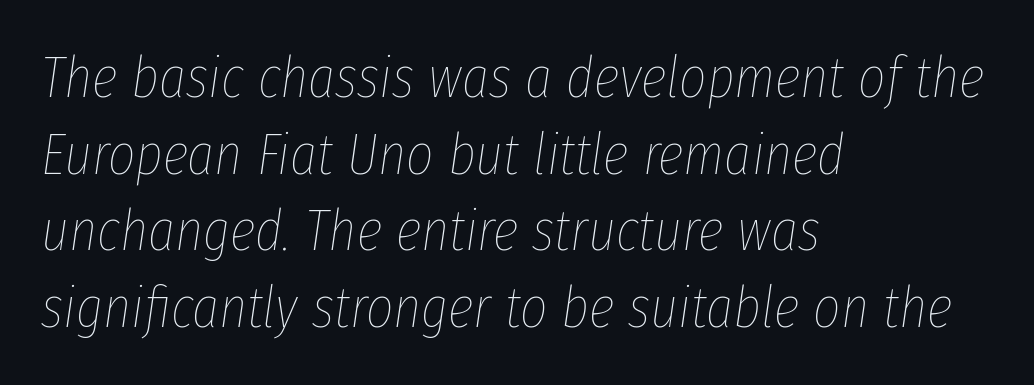
Q: Is the text bold? A: No.
Q: Is the text italic (slanted)? A: Yes, it leans right by about 8 degrees.
Q: Is the text underlined? A: No.
Q: How is the paragraph aligned? A: Left-aligned.
Q: Is the spacing between letters normal or unusually wide? A: Normal.
Q: Is the spacing between lines tight, normal or loose? A: Normal.
Q: Width (condensed, normal, or wide)? A: Condensed.
Q: Stroke contrast? A: Low.
Q: x-height? A: Medium.
Q: Monospaced? A: No.
